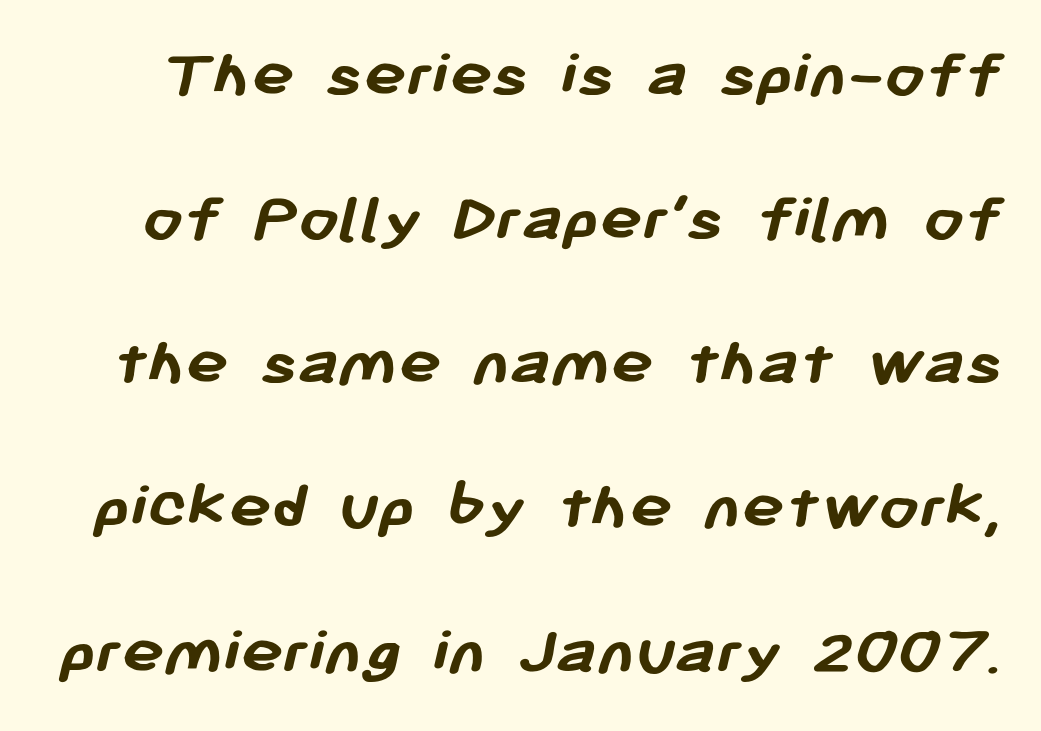
Chunky letters — that's bold for sure. Examine the stroke ends and you'll find no serifs. The letterforms sit shoulder to shoulder at normal distance. A typesetter would call this proportional, since set widths differ per character.
